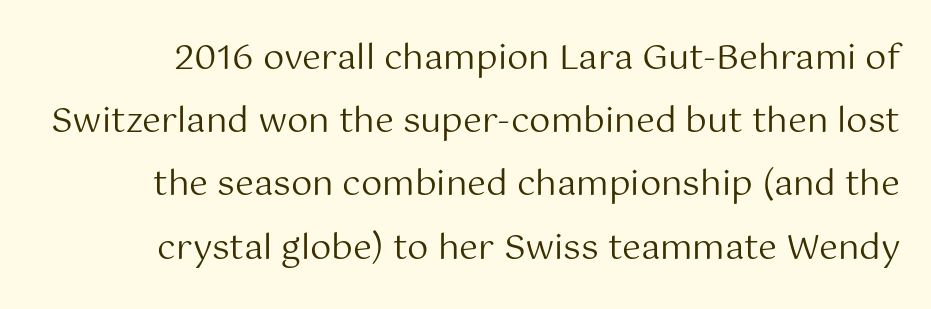
The image shows 34 px regular-weight sans-serif type, upright; set line spacing 1.86x, normal letter spacing, not underlined; medium stroke contrast and a medium x-height.
